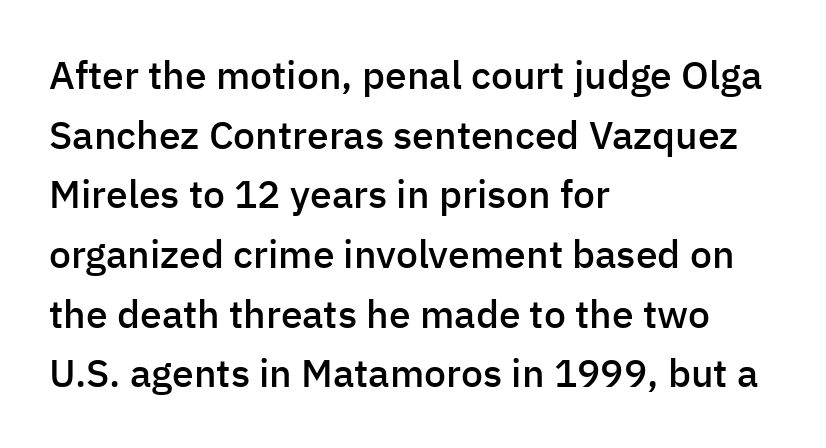
The image shows 39 px semibold sans-serif type, upright; set left-aligned, normal line spacing (1.53x), normal letter spacing, not underlined; low stroke contrast and a medium x-height.
